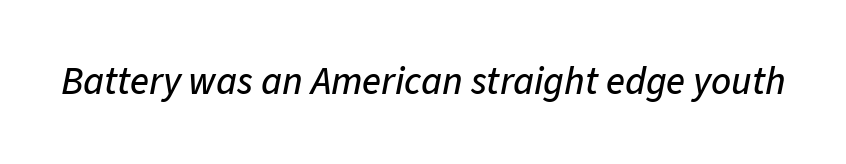
The image shows 39 px text type, italic (leaning right); set normal letter spacing, not underlined; low stroke contrast and a medium x-height.
